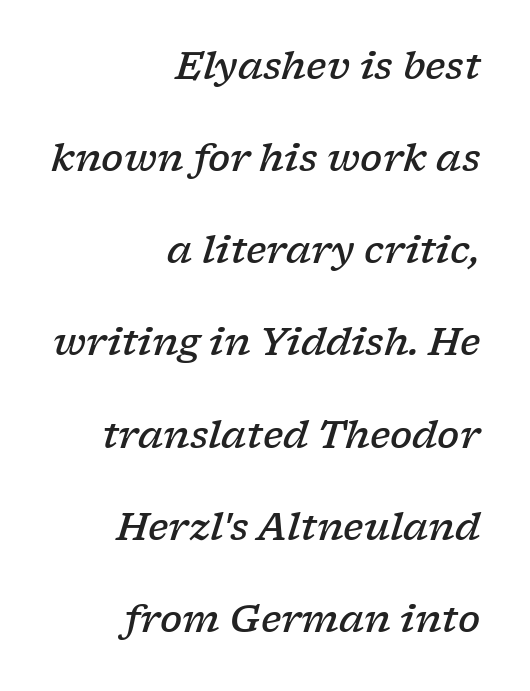
Q: Is the text bold? A: Semi-bold.
Q: Is the text italic (slanted)? A: Yes, it leans right by about 17 degrees.
Q: Is the typeface a serif or a sans-serif typeface? A: Serif.
Q: Is the text underlined? A: No.
Q: How is the paragraph aligned? A: Right-aligned.
Q: Is the spacing between letters normal or unusually wide? A: Normal.
Q: Is the spacing between lines tight, normal or loose? A: Loose.
Q: Width (condensed, normal, or wide)? A: Wide.
Q: Stroke contrast? A: Low.
Q: x-height? A: Medium.
Q: Monospaced? A: No.
